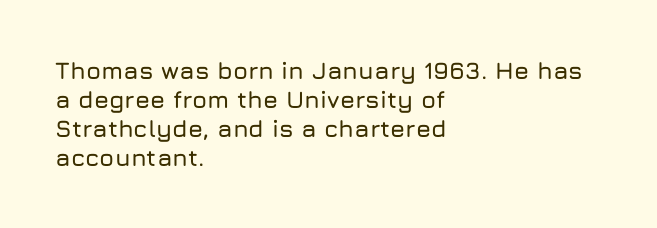
{"italic": "no", "underline": "no", "align": "left", "line_spacing_ratio": 1.21, "letter_spacing": "normal", "letter_spacing_em": 0.0, "glyph_px": 24}
